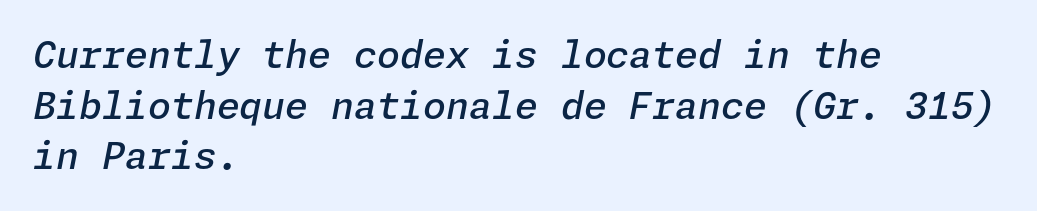
Q: Is the text bold? A: Semi-bold.
Q: Is the text italic (slanted)? A: Yes, it leans right by about 11 degrees.
Q: Is the text underlined? A: No.
Q: How is the paragraph aligned? A: Left-aligned.
Q: Is the spacing between letters normal or unusually wide? A: Normal.
Q: Is the spacing between lines tight, normal or loose? A: Normal.
Q: Width (condensed, normal, or wide)? A: Normal.
Q: Stroke contrast? A: Low.
Q: x-height? A: Medium.
